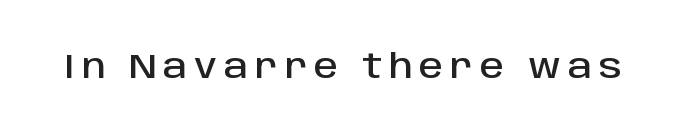
Q: Is the text italic (slanted)? A: No, it is upright.
Q: Is the typeface a serif or a sans-serif typeface? A: Sans-serif.
Q: Is the text underlined? A: No.
Q: Is the spacing between letters normal or unusually wide? A: Unusually wide.
Q: Width (condensed, normal, or wide)? A: Normal.
Q: Stroke contrast? A: Low.
Q: x-height? A: Large.
Q: Monospaced? A: No.
